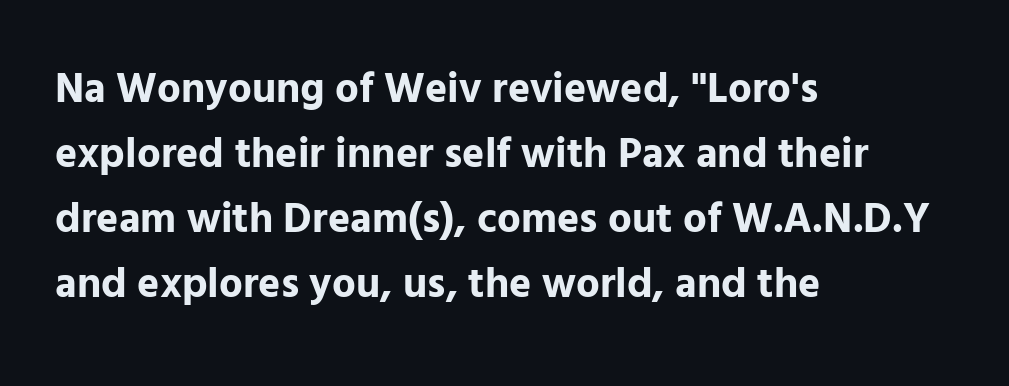
The image shows 42 px bold sans-serif type, upright; set left-aligned, normal line spacing (1.55x), normal letter spacing, not underlined; low stroke contrast and a medium x-height.
